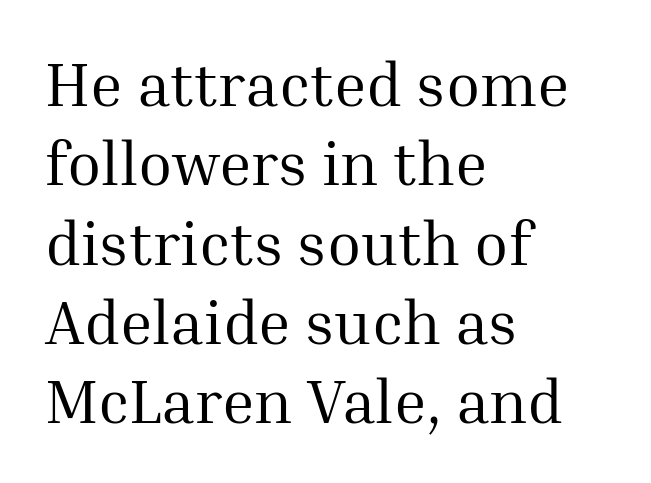
Q: Is the text bold? A: No.
Q: Is the text italic (slanted)? A: No, it is upright.
Q: Is the typeface a serif or a sans-serif typeface? A: Serif.
Q: Is the text underlined? A: No.
Q: How is the paragraph aligned? A: Left-aligned.
Q: Is the spacing between letters normal or unusually wide? A: Normal.
Q: Is the spacing between lines tight, normal or loose? A: Normal.
Q: Width (condensed, normal, or wide)? A: Normal.
Q: Stroke contrast? A: Medium.
Q: x-height? A: Medium.
Q: Monospaced? A: No.
